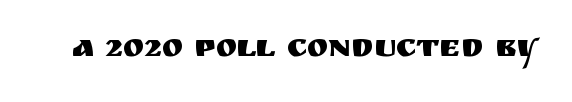
The image shows 32 px sans-serif type, upright; set normal letter spacing, not underlined; medium stroke contrast and a large x-height.
